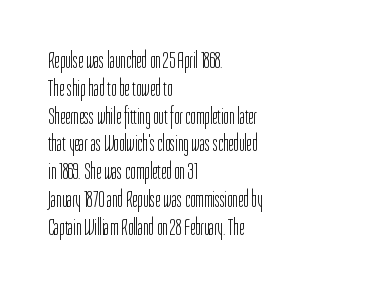
Italic: no, the glyphs are upright roman. Typeset ragged right — the left edge is the straight one. The gaps between neighbouring characters are ordinary and unremarkable. No letter is thick-stroked: the sample isn't bold. Lines of text with bare space underneath.
